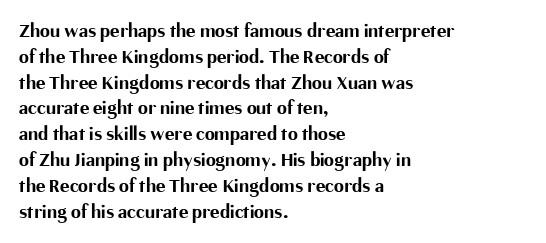
The image shows 20 px bold type, upright; set left-aligned, normal line spacing (1.29x), normal letter spacing, not underlined.
